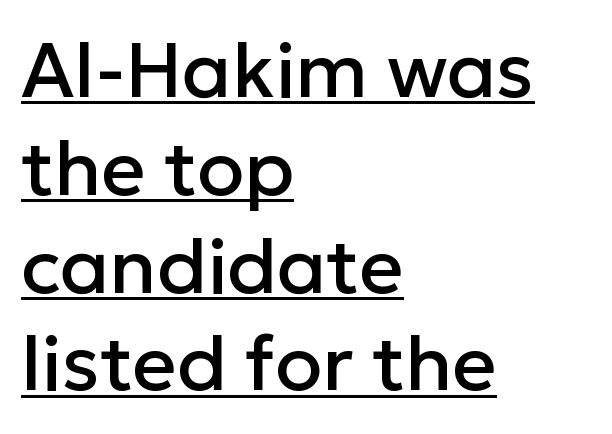
{"serif": "no", "italic": "no", "width": "normal", "stroke_contrast": "low", "x_height": "medium", "monospaced": "no", "underline": "yes", "align": "left", "line_spacing": "normal", "line_spacing_ratio": 1.27, "letter_spacing": "normal", "letter_spacing_em": 0.0, "glyph_px": 77}
